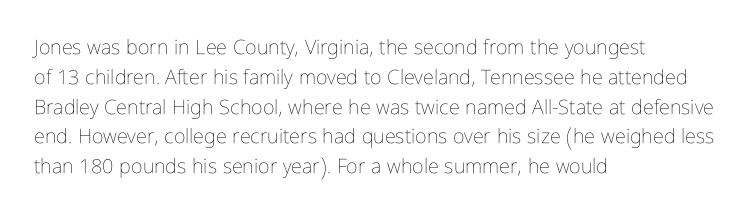
Rule under the text: the space is simply empty. Upright lettering throughout. This rendering leaves character spacing at its baseline value. If you drew a ruler down the left edge, every line would touch it. Is there much room between lines? A standard amount, neither cramped nor airy. This reads as an unemphasized weight, regular at the heaviest.
